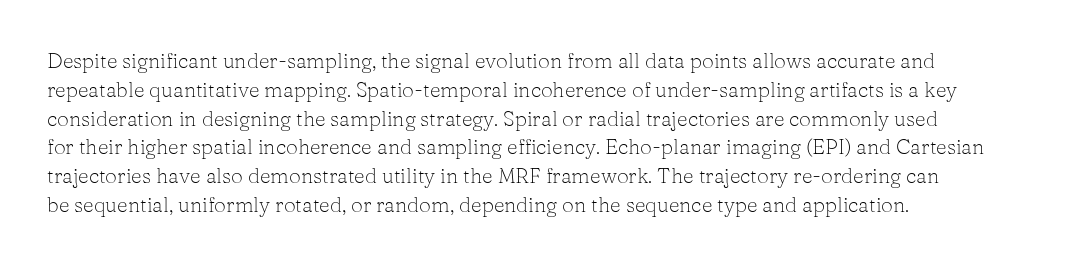
{"italic": "no", "bold": "no", "underline": "no", "align": "left", "line_spacing": "normal", "line_spacing_ratio": 1.37, "letter_spacing": "normal", "letter_spacing_em": 0.0, "glyph_px": 21}
